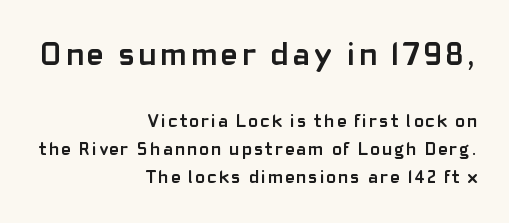
The words here are not underlined. This sample has the flowing, uneven cadence of proportional lettering. This is roman type, the default non-slanted kind. Each letter's strokes conclude bluntly, with no projecting serifs.
